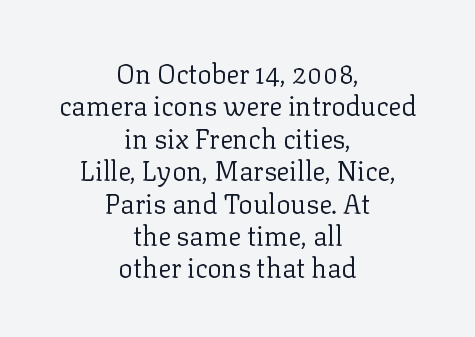
The image shows 27 px text type, upright; set centered, line spacing 1.2x, normal letter spacing, not underlined.
